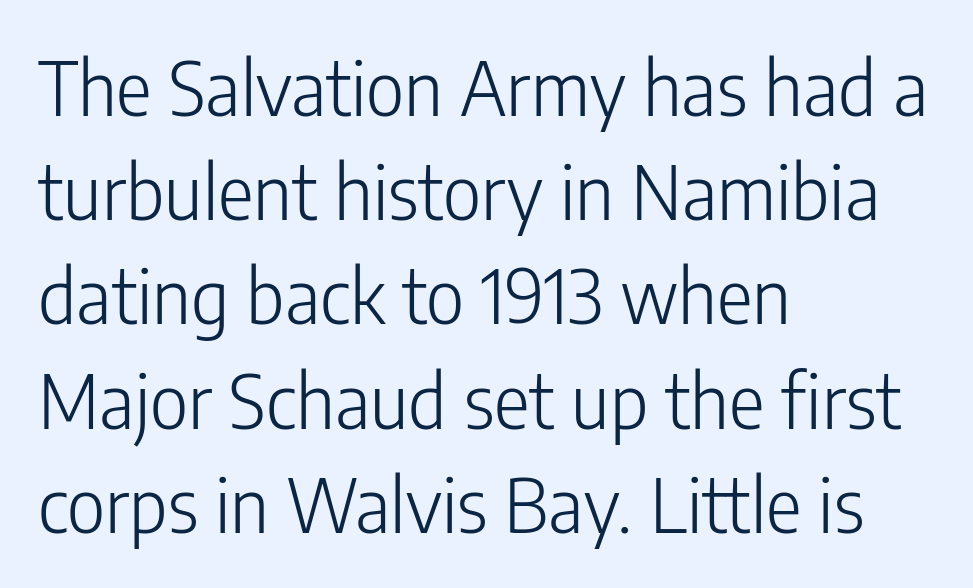
Q: Is the text bold? A: No.
Q: Is the text italic (slanted)? A: No, it is upright.
Q: Is the typeface a serif or a sans-serif typeface? A: Sans-serif.
Q: Is the text underlined? A: No.
Q: How is the paragraph aligned? A: Left-aligned.
Q: Is the spacing between letters normal or unusually wide? A: Normal.
Q: Is the spacing between lines tight, normal or loose? A: Normal.
Q: Width (condensed, normal, or wide)? A: Condensed.
Q: Stroke contrast? A: Low.
Q: x-height? A: Medium.
Q: Monospaced? A: No.
